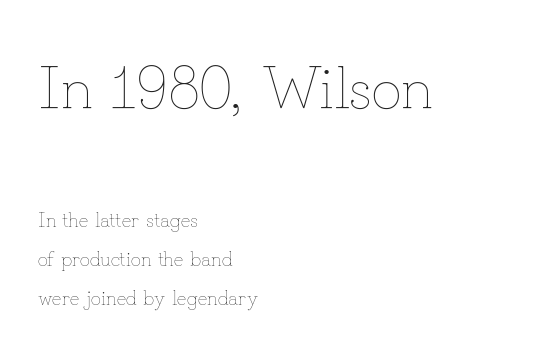
{"italic": "no", "bold": "no", "weight": "thin", "width": "normal", "stroke_contrast": "low", "x_height": "small", "monospaced": "no", "underline": "no", "align": "left", "line_spacing": "loose", "line_spacing_ratio": 1.95, "letter_spacing": "normal", "letter_spacing_em": 0.0, "larger_block": "first", "size_ratio": 3.0, "glyph_px": 60}
